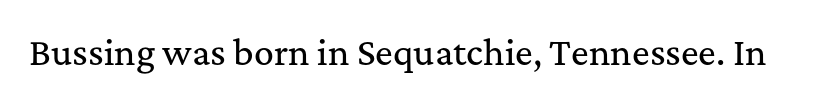
Q: Is the text italic (slanted)? A: No, it is upright.
Q: Is the typeface a serif or a sans-serif typeface? A: Serif.
Q: Is the text underlined? A: No.
Q: Is the spacing between letters normal or unusually wide? A: Normal.
Q: Width (condensed, normal, or wide)? A: Normal.
Q: Stroke contrast? A: Medium.
Q: x-height? A: Medium.
Q: Monospaced? A: No.
